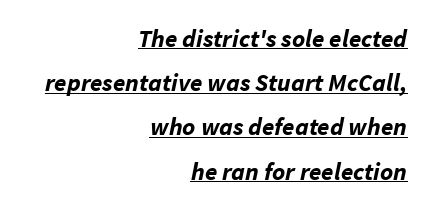
{"italic": "yes", "lean": "right", "slant_degrees": 11, "bold": "yes", "underline": "yes", "align": "right", "line_spacing_ratio": 1.77, "letter_spacing": "normal", "letter_spacing_em": 0.0, "glyph_px": 25}
